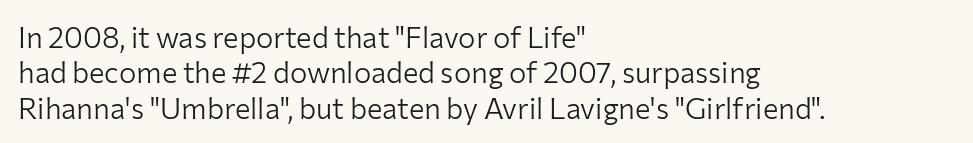
The image shows 29 px light sans-serif type, upright; set left-aligned, line spacing 1.22x, normal letter spacing, not underlined; low stroke contrast and a medium x-height.
